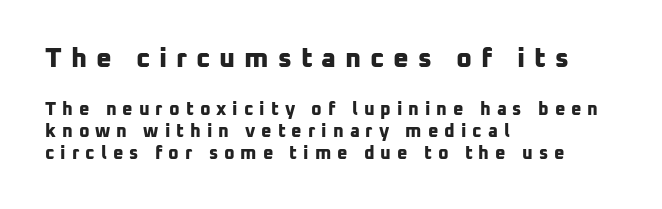
Where is the straight margin? On the left. The line texture is sparse and dotted thanks to wide tracking. Which chunk is bigger? The first one — the top block dwarfs the bottom. Caption: bold face, heavy strokes. Check the space under the baseline: it is left empty.
